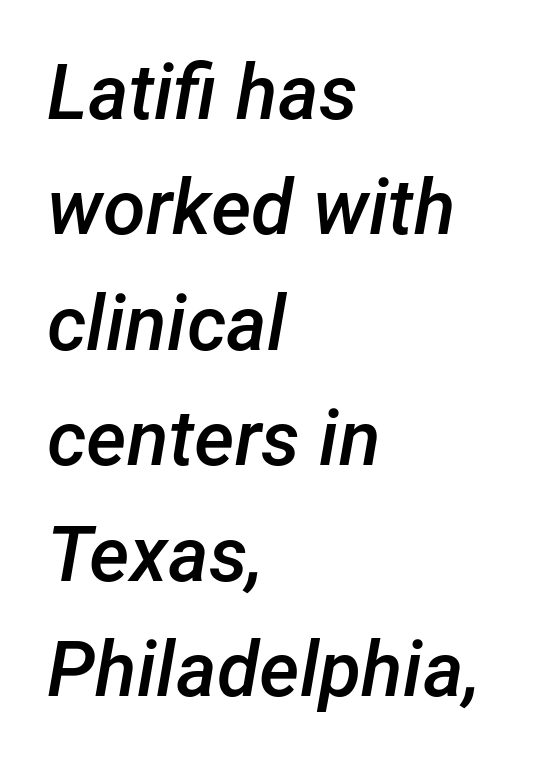
{"italic": "yes", "lean": "right", "slant_degrees": 12, "bold": "semi", "weight": "semibold", "width": "normal", "stroke_contrast": "low", "x_height": "medium", "monospaced": "no", "underline": "no", "align": "left", "line_spacing": "normal", "line_spacing_ratio": 1.5, "letter_spacing": "normal", "letter_spacing_em": 0.0, "glyph_px": 77}
